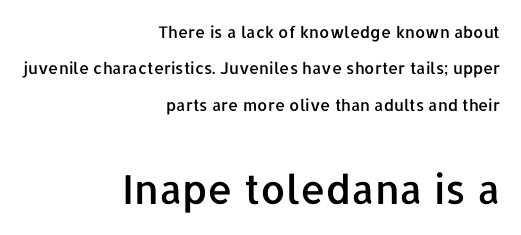
Q: Is the text italic (slanted)? A: No, it is upright.
Q: Is the typeface a serif or a sans-serif typeface? A: Sans-serif.
Q: Is the text underlined? A: No.
Q: How is the paragraph aligned? A: Right-aligned.
Q: Is the spacing between letters normal or unusually wide? A: Normal.
Q: Is the spacing between lines tight, normal or loose? A: Loose.
Q: Which block of text is set in a larger size, the first (top) or the second (bottom)? A: The second (bottom) one.
Q: Width (condensed, normal, or wide)? A: Normal.
Q: Stroke contrast? A: Low.
Q: x-height? A: Medium.
Q: Monospaced? A: No.
